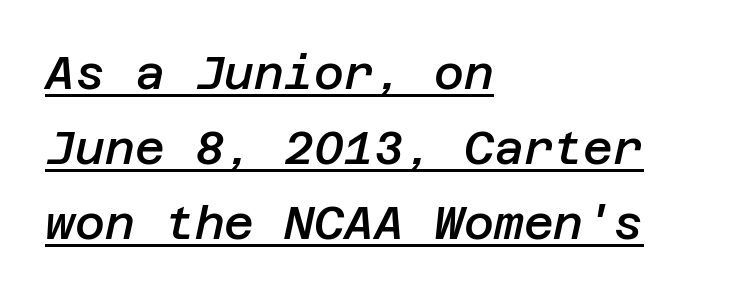
A typesetter would call this leading conventional body-copy spacing. What decoration does the sample have? An underline. Stroke thickness is moderately raised; the sample reads as semibold. Would a proofreader flag this as italicized? Yes. Characters follow at the spacing the type designer built in.
